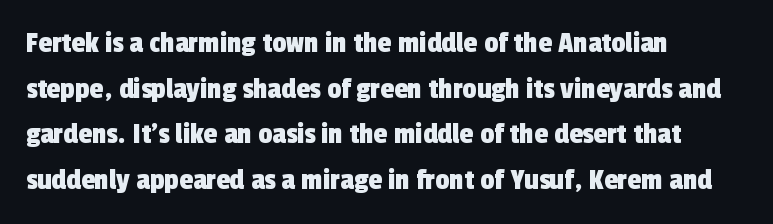
If you measured baseline to baseline, you'd find a middling distance. The characters display no serif detailing; their extremities are plain. All the whitespace from short lines collects on the right. Nothing unusual about the tracking: characters are spaced as the font intends. Proportional: the letters do not fall into vertical columns.
